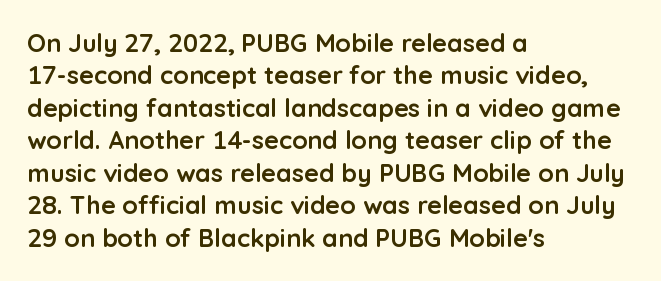
The image shows 25 px bold type, upright; set left-aligned, normal line spacing (1.3x), normal letter spacing, not underlined.
